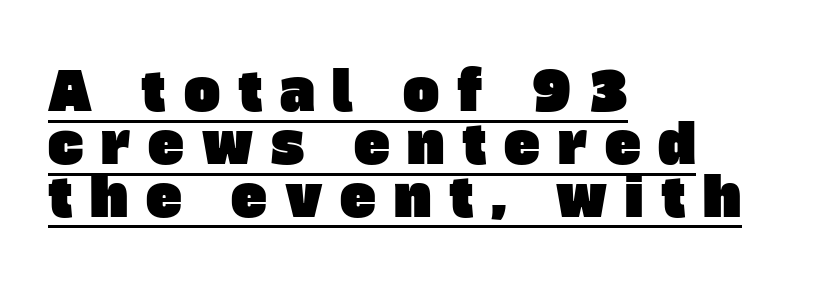
{"serif": "no", "width": "normal", "stroke_contrast": "low", "x_height": "large", "monospaced": "no", "underline": "yes", "align": "left", "line_spacing": "tight", "line_spacing_ratio": 0.98, "letter_spacing": "wide", "letter_spacing_em": 0.33, "glyph_px": 54}
